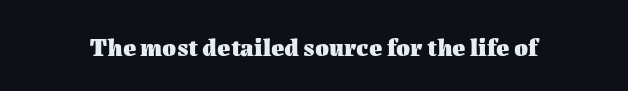
Q: Is the text bold? A: Yes.
Q: Is the text italic (slanted)? A: No, it is upright.
Q: Is the text underlined? A: No.
Q: Is the spacing between letters normal or unusually wide? A: Normal.
